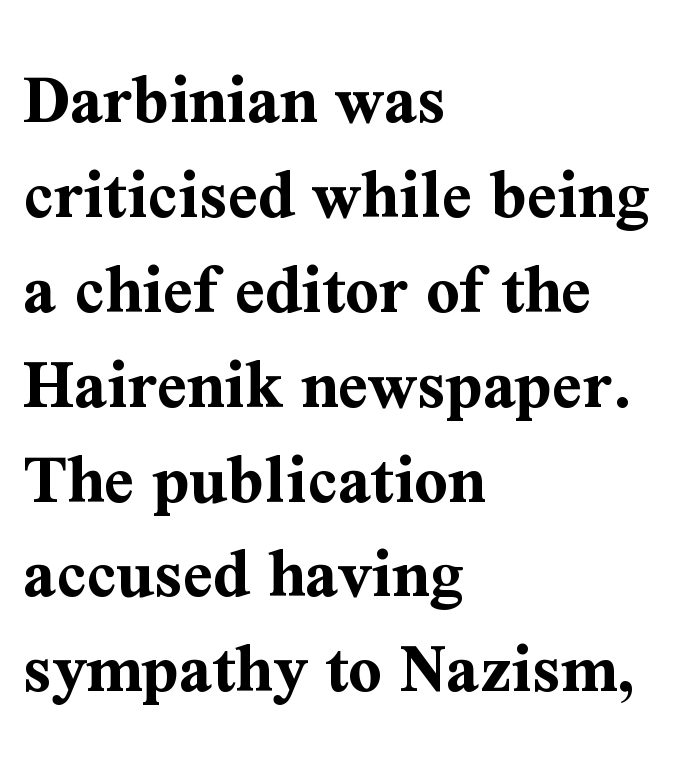
Does the weight exceed regular? Yes, all the way to bold. Typeset ragged right — the left edge is the straight one. Honestly, the row spacing looks completely unremarkable. When letters stand straight like this, we call the style roman or upright. The baseline area is clear.
